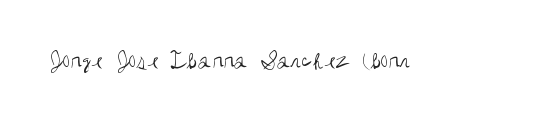
The image shows 25 px text type; set normal letter spacing, not underlined.
